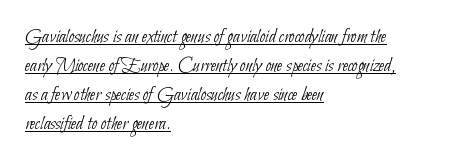
Stem width sits at or under what a default text font uses. Regarding leading, the lines here are spaced in the standard way. Compared with a centered layout, this one pins lines to the left instead. The glyphs are accompanied by a horizontal stroke just below them.
